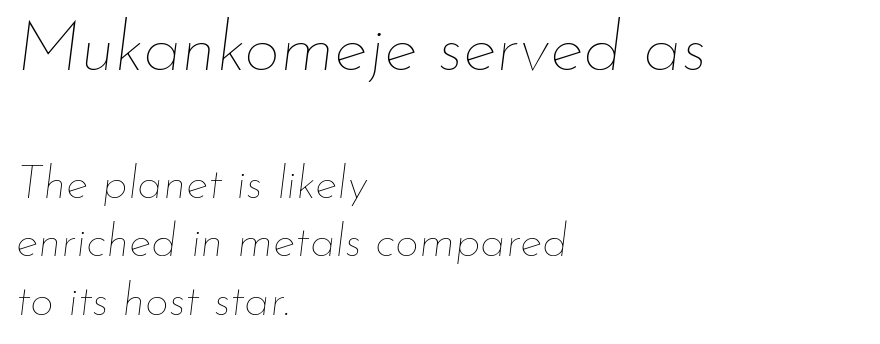
The image shows 71 px thin type, italic (leaning right); set left-aligned, normal line spacing (1.25x), normal letter spacing, not underlined; the first (top) block is 1.51x larger; low stroke contrast and a small x-height.
